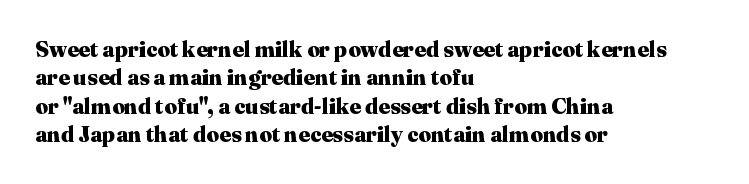
Q: Is the text bold? A: Yes.
Q: Is the text italic (slanted)? A: No, it is upright.
Q: Is the text underlined? A: No.
Q: How is the paragraph aligned? A: Left-aligned.
Q: Is the spacing between letters normal or unusually wide? A: Normal.
Q: Is the spacing between lines tight, normal or loose? A: Normal.
